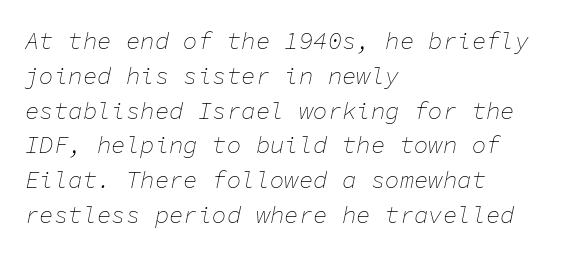
{"italic": "yes", "lean": "right", "slant_degrees": 11, "bold": "no", "underline": "no", "align": "left", "line_spacing": "normal", "line_spacing_ratio": 1.45, "letter_spacing": "normal", "letter_spacing_em": 0.0, "glyph_px": 24}
